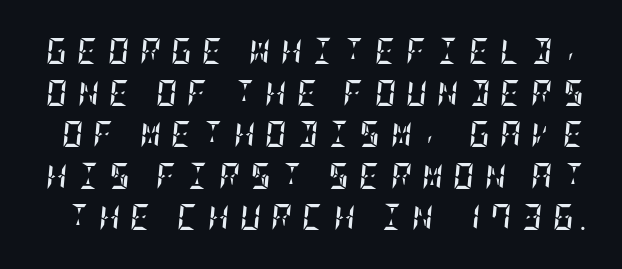
Q: Is the text bold? A: Yes.
Q: Is the text italic (slanted)? A: Yes, it leans right by about 5 degrees.
Q: Is the text underlined? A: No.
Q: Is the spacing between letters normal or unusually wide? A: Unusually wide.
Q: Is the spacing between lines tight, normal or loose? A: Normal.
